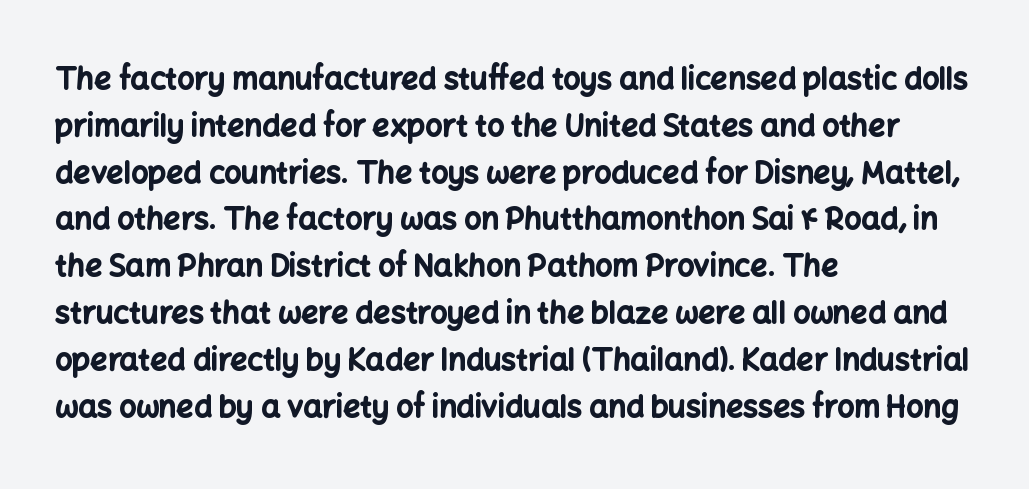
The image shows 30 px bold sans-serif type, upright; set left-aligned, normal line spacing (1.56x), normal letter spacing, not underlined; low stroke contrast and a medium x-height.
